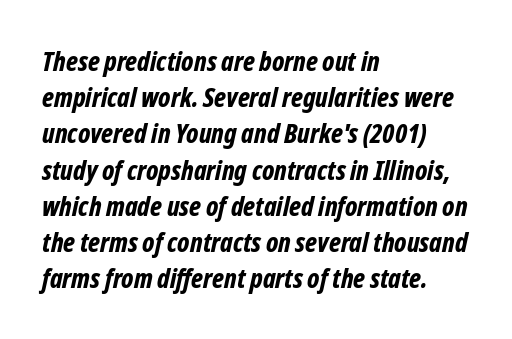
The image shows 27 px bold type, italic (leaning right); set left-aligned, normal line spacing (1.34x), normal letter spacing, not underlined.
